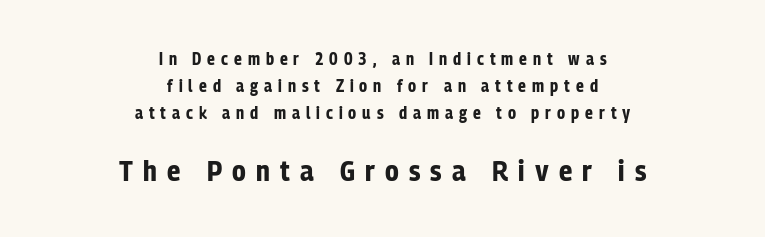
The image shows 29 px bold, condensed sans-serif type, upright; set centered, normal line spacing (1.59x), unusually wide letter spacing (+0.35 em), not underlined; the second (bottom) block is 1.71x larger; low stroke contrast and a medium x-height.
